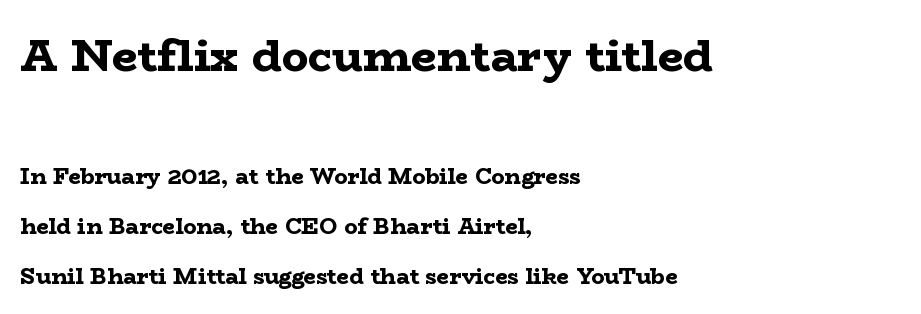
Q: Is the text bold? A: Yes.
Q: Is the text italic (slanted)? A: No, it is upright.
Q: Is the typeface a serif or a sans-serif typeface? A: Serif.
Q: Is the text underlined? A: No.
Q: How is the paragraph aligned? A: Left-aligned.
Q: Is the spacing between letters normal or unusually wide? A: Normal.
Q: Is the spacing between lines tight, normal or loose? A: Loose.
Q: Which block of text is set in a larger size, the first (top) or the second (bottom)? A: The first (top) one.
Q: Width (condensed, normal, or wide)? A: Wide.
Q: Stroke contrast? A: Low.
Q: x-height? A: Medium.
Q: Monospaced? A: No.
